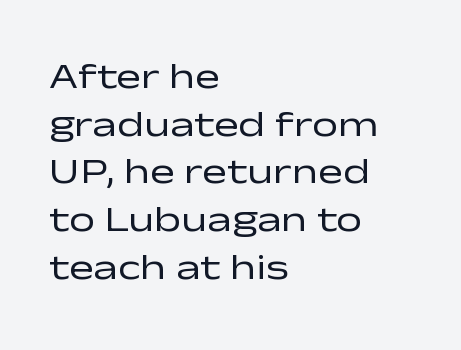
The image shows 37 px regular-weight, wide sans-serif type, upright; set left-aligned, normal line spacing (1.29x), normal letter spacing, not underlined; low stroke contrast and a medium x-height.
